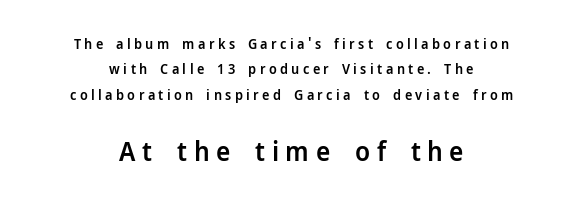
The image shows 27 px text type, upright; set centered, line spacing 1.82x, unusually wide letter spacing (+0.24 em), not underlined; the second (bottom) block is 1.93x larger.
